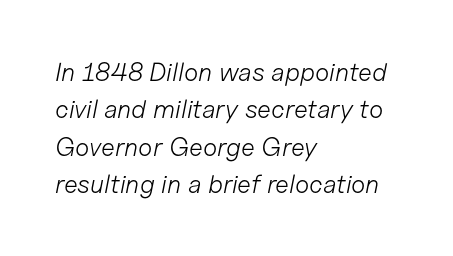
The space directly below the letters is spotless. The paragraph has a hard left edge and a soft right edge. How are the letters spaced? Ordinarily, with no added tracking. In terms of leading, this rendering sits right in the middle.
